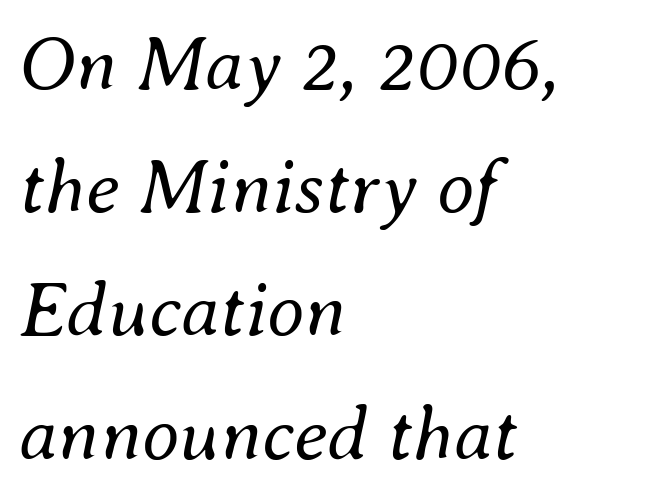
{"italic": "yes", "lean": "right", "slant_degrees": 8, "bold": "no", "weight": "regular", "width": "normal", "stroke_contrast": "medium", "x_height": "small", "monospaced": "no", "underline": "no", "align": "left", "line_spacing": "normal", "line_spacing_ratio": 1.6, "letter_spacing": "normal", "letter_spacing_em": 0.0, "glyph_px": 77}
